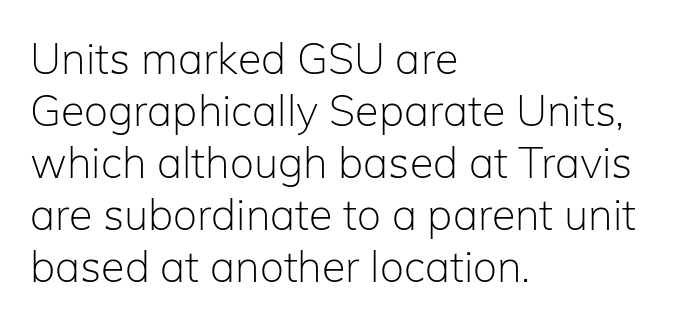
A typesetter would label this face a sans. Does extra space separate the letters? No, they use regular spacing. Casual observation: everything's shoved over to the left. Honestly, there is no underline to notice here at all.
